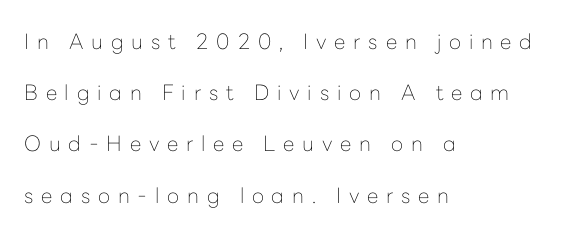
The image shows 21 px text type, upright; set left-aligned, loose line spacing (2.44x), unusually wide letter spacing (+0.37 em), not underlined.
